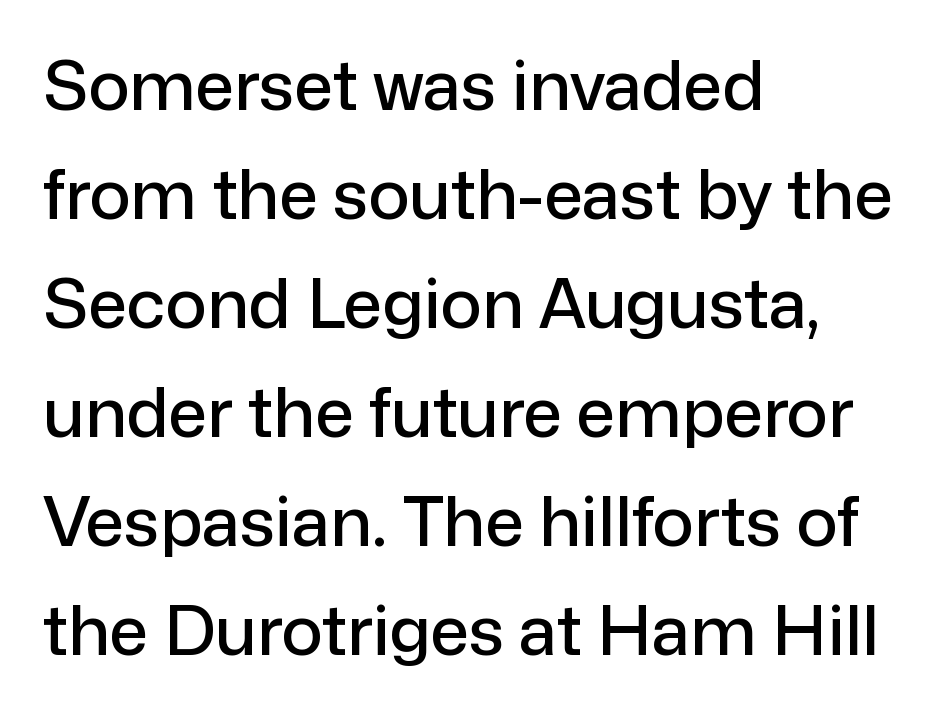
{"serif": "no", "italic": "no", "width": "normal", "stroke_contrast": "low", "x_height": "medium", "monospaced": "no", "underline": "no", "align": "left", "line_spacing": "normal", "line_spacing_ratio": 1.58, "letter_spacing": "normal", "letter_spacing_em": 0.0, "glyph_px": 69}
